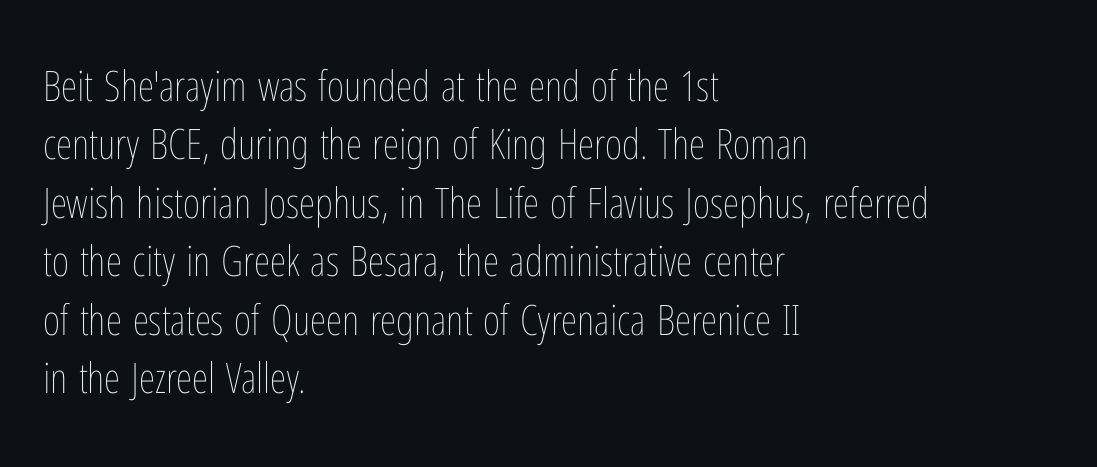
The image shows 42 px thin, condensed type, upright; set left-aligned, normal line spacing (1.39x), normal letter spacing, not underlined; low stroke contrast and a medium x-height.
